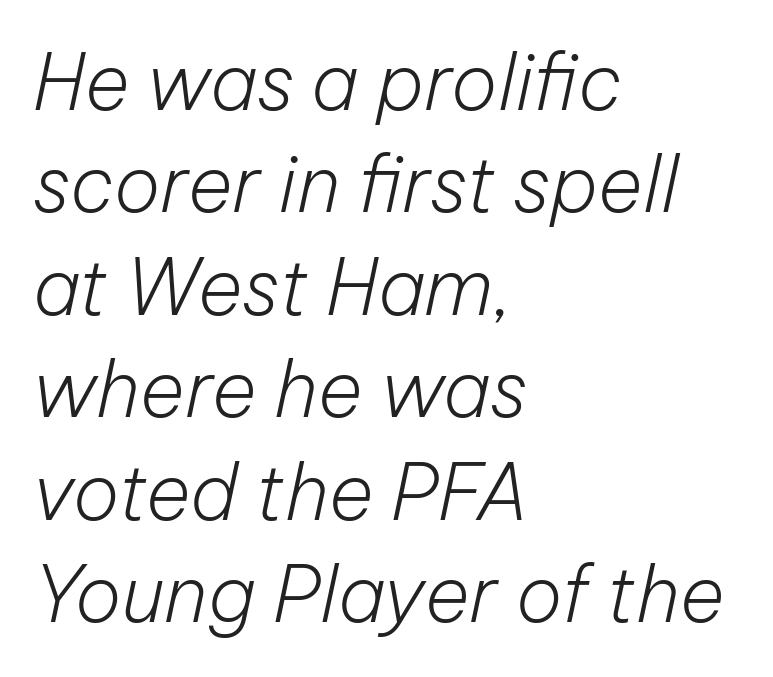
{"italic": "yes", "lean": "right", "slant_degrees": 12, "bold": "no", "weight": "light", "width": "normal", "stroke_contrast": "low", "x_height": "medium", "monospaced": "no", "underline": "no", "align": "left", "line_spacing": "normal", "line_spacing_ratio": 1.33, "letter_spacing": "normal", "letter_spacing_em": 0.0, "glyph_px": 77}
